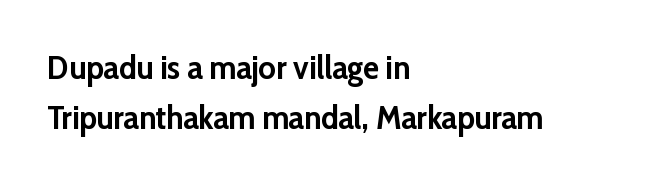
A typesetter would call this proportional, since set widths differ per character. Notice how thick the strokes are: this is what a full bold looks like. Notice how descenders clear the ascenders below comfortably — that's standard leading. Visually the block forms a straight wall on the left and a jagged coastline on the right.
